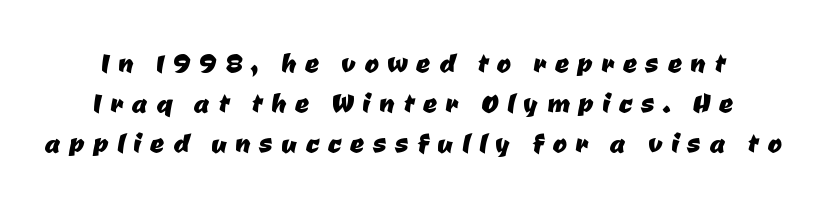
{"serif": "no", "width": "normal", "stroke_contrast": "low", "x_height": "medium", "monospaced": "no", "underline": "no", "line_spacing_ratio": 1.18, "letter_spacing": "wide", "letter_spacing_em": 0.26, "glyph_px": 34}
